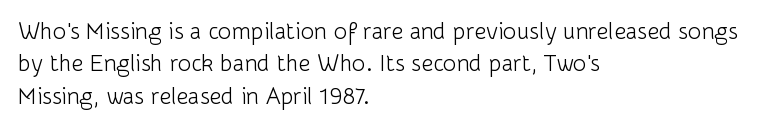
The tracking reads as untouched default to a designer's eye. Layout note: lines flush left. Students, observe: this is what conventionally led text looks like. Underline: absent.
